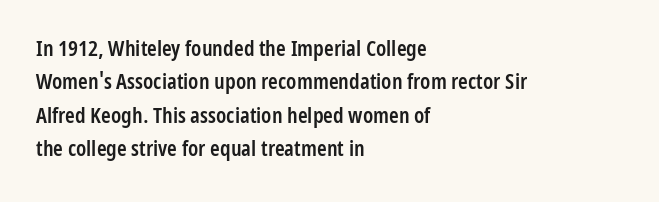
Q: Is the text bold? A: Semi-bold.
Q: Is the text italic (slanted)? A: No, it is upright.
Q: Is the text underlined? A: No.
Q: How is the paragraph aligned? A: Left-aligned.
Q: Is the spacing between letters normal or unusually wide? A: Normal.
Q: Is the spacing between lines tight, normal or loose? A: Normal.
